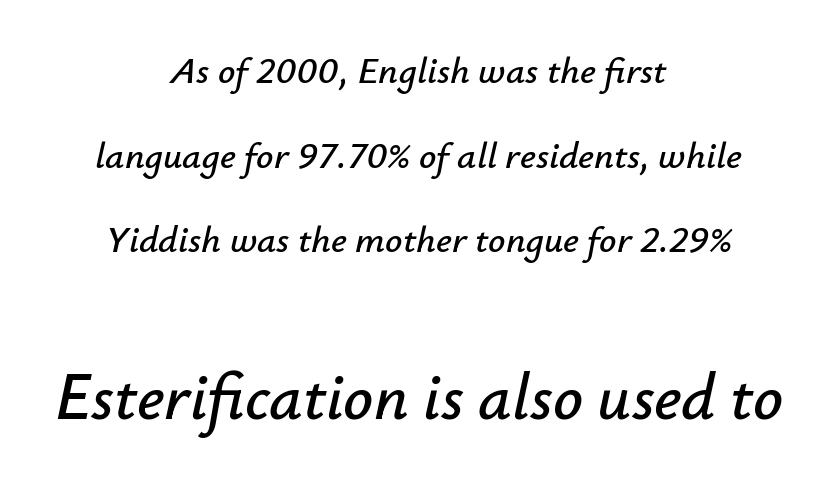
The image shows 66 px text type, italic (leaning right); set centered, loose line spacing (2.23x), normal letter spacing, not underlined; the second (bottom) block is 1.74x larger; low stroke contrast and a small x-height.
